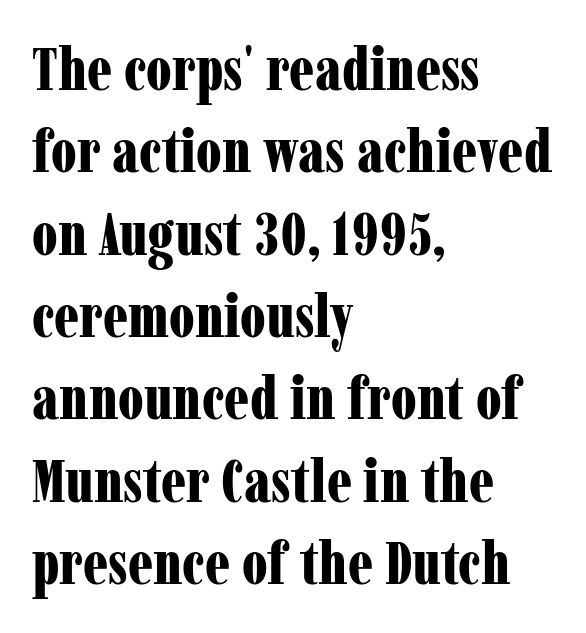
Q: Is the text bold? A: Yes.
Q: Is the text italic (slanted)? A: No, it is upright.
Q: Is the typeface a serif or a sans-serif typeface? A: Serif.
Q: Is the text underlined? A: No.
Q: How is the paragraph aligned? A: Left-aligned.
Q: Is the spacing between letters normal or unusually wide? A: Normal.
Q: Is the spacing between lines tight, normal or loose? A: Normal.
Q: Width (condensed, normal, or wide)? A: Condensed.
Q: Stroke contrast? A: Low.
Q: x-height? A: Medium.
Q: Monospaced? A: No.
